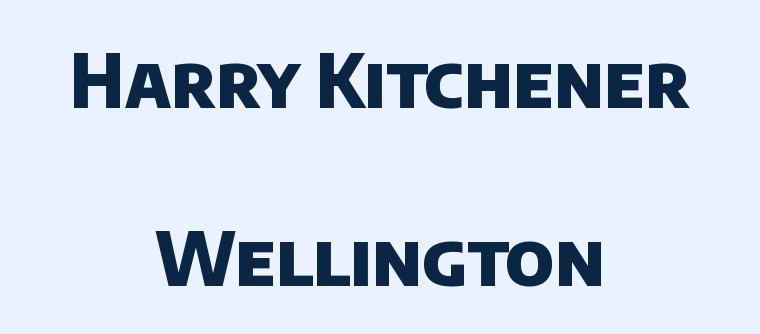
{"serif": "no", "bold": "yes", "weight": "heavy", "width": "normal", "stroke_contrast": "low", "x_height": "large", "monospaced": "no", "underline": "no", "align": "center", "line_spacing": "loose", "line_spacing_ratio": 2.38, "letter_spacing": "normal", "letter_spacing_em": 0.0, "glyph_px": 75}
